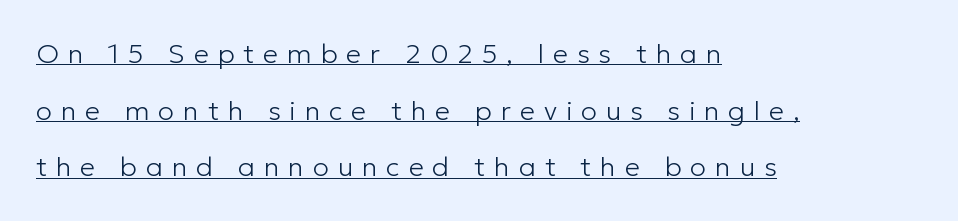
Q: Is the text bold? A: No.
Q: Is the text italic (slanted)? A: No, it is upright.
Q: Is the text underlined? A: Yes.
Q: How is the paragraph aligned? A: Left-aligned.
Q: Is the spacing between letters normal or unusually wide? A: Unusually wide.
Q: Is the spacing between lines tight, normal or loose? A: Loose.
